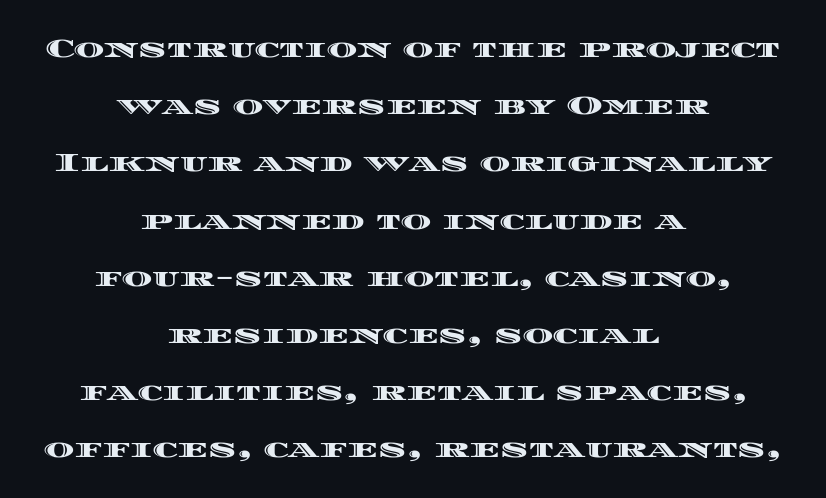
{"italic": "no", "underline": "no", "align": "center", "line_spacing": "loose", "line_spacing_ratio": 2.2, "letter_spacing": "normal", "letter_spacing_em": 0.0, "glyph_px": 26}
